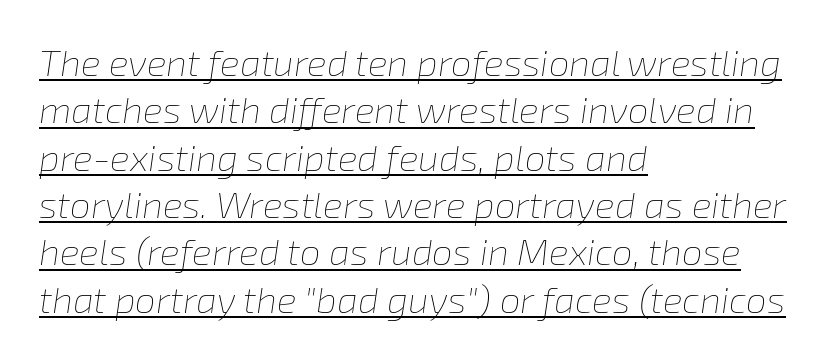
Q: Is the text bold? A: No.
Q: Is the text italic (slanted)? A: Yes, it leans right by about 8 degrees.
Q: Is the text underlined? A: Yes.
Q: How is the paragraph aligned? A: Left-aligned.
Q: Is the spacing between letters normal or unusually wide? A: Normal.
Q: Is the spacing between lines tight, normal or loose? A: Normal.
Q: Width (condensed, normal, or wide)? A: Normal.
Q: Stroke contrast? A: Low.
Q: x-height? A: Medium.
Q: Monospaced? A: No.
